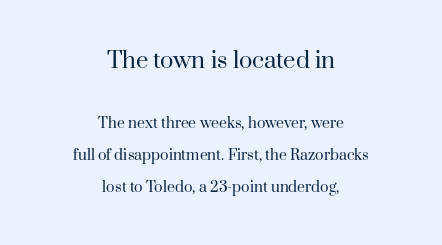
{"italic": "no", "bold": "no", "underline": "no", "align": "center", "line_spacing": "loose", "line_spacing_ratio": 2.29, "letter_spacing": "normal", "letter_spacing_em": 0.0, "larger_block": "first", "size_ratio": 1.57, "glyph_px": 22}
